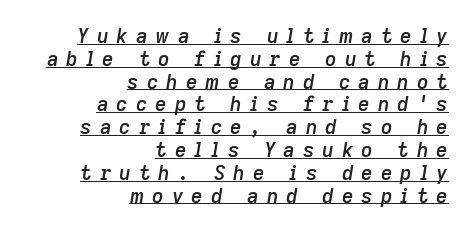
{"italic": "yes", "lean": "right", "slant_degrees": 9, "bold": "semi", "underline": "yes", "align": "right", "line_spacing": "tight", "line_spacing_ratio": 1.14, "letter_spacing": "wide", "letter_spacing_em": 0.4, "glyph_px": 20}
